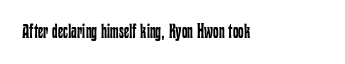
Posture: upright roman. Short note: letters normally spaced. The weight would be labelled regular, book, light, or lighter still. Lines of text with bare space underneath.
